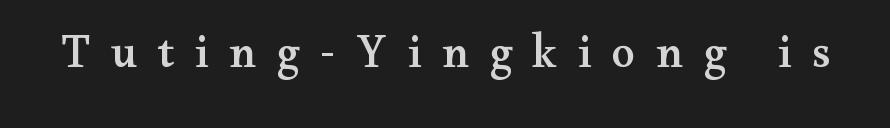
The specimen omits any rule beneath the text block's lines. You can tell it's not italic because the verticals are truly vertical. Letter spacing: wide. Does the type have serifs? Yes, each stem ends in a small foot. Proportional: the letters do not fall into vertical columns.
